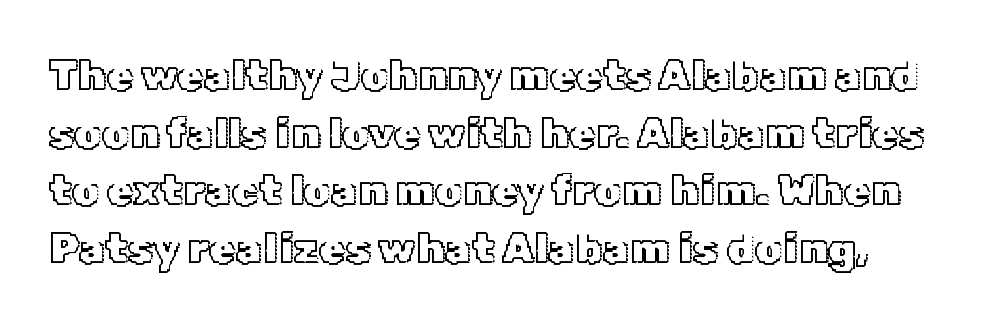
The image shows 43 px text type, upright; set normal line spacing (1.34x), normal letter spacing, not underlined; a medium x-height.
